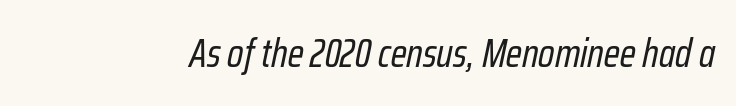
{"italic": "yes", "lean": "right", "slant_degrees": 12, "bold": "no", "weight": "regular", "width": "condensed", "stroke_contrast": "low", "x_height": "medium", "monospaced": "no", "underline": "no", "letter_spacing": "normal", "letter_spacing_em": 0.0, "glyph_px": 40}
